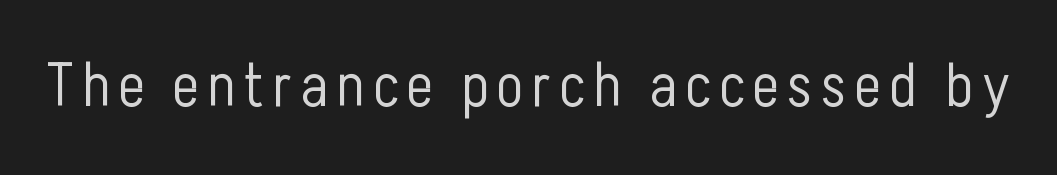
Q: Is the text bold? A: No.
Q: Is the text italic (slanted)? A: No, it is upright.
Q: Is the typeface a serif or a sans-serif typeface? A: Sans-serif.
Q: Is the text underlined? A: No.
Q: Width (condensed, normal, or wide)? A: Condensed.
Q: Stroke contrast? A: Low.
Q: x-height? A: Medium.
Q: Monospaced? A: No.
